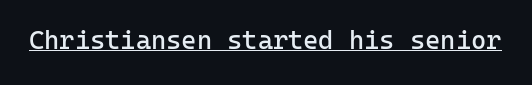
Short note: letters normally spaced. Is this a heavy cut? Hardly; it is regular or lighter. This sample uses an upright cut, with every glyph sitting square on the baseline. Is there an underline? Yes — a line sits under the letters.
